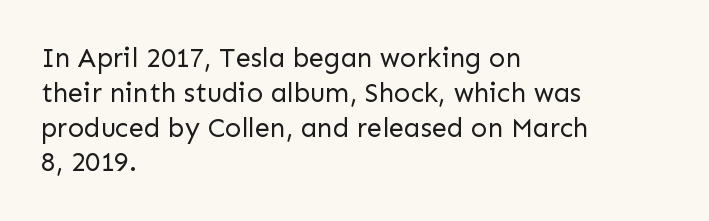
{"italic": "no", "bold": "no", "underline": "no", "align": "left", "line_spacing": "normal", "line_spacing_ratio": 1.29, "letter_spacing": "normal", "letter_spacing_em": 0.0, "glyph_px": 27}
